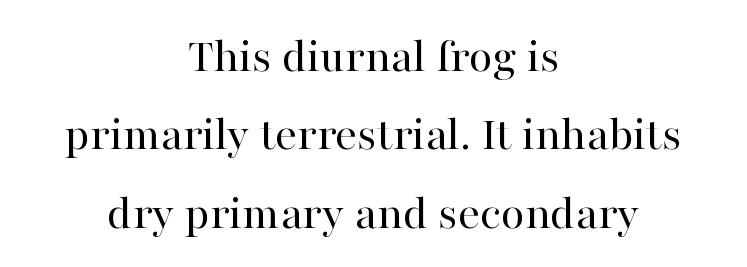
You could call the tracking neutral — neither tight nor loose. Clear beneath every line of the passage. I'd call this a serif setting — the letters wear small feet. Line spacing here is normal. Is there any slant? The stems are plumb.
